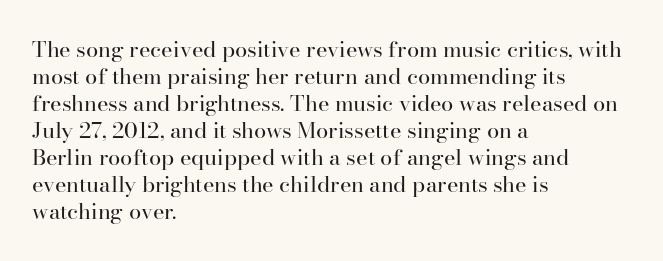
The image shows 22 px text type, upright; set left-aligned, line spacing 1.23x, normal letter spacing, not underlined.
